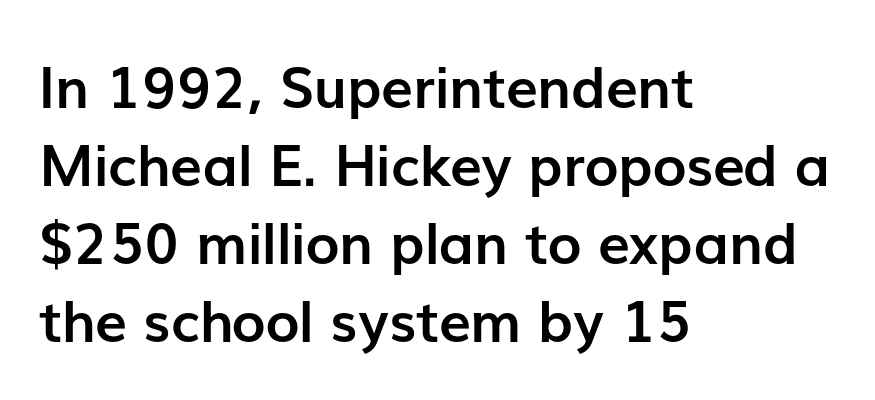
{"serif": "no", "italic": "no", "bold": "yes", "weight": "semibold", "width": "normal", "stroke_contrast": "low", "x_height": "medium", "monospaced": "no", "underline": "no", "align": "left", "line_spacing": "normal", "line_spacing_ratio": 1.37, "letter_spacing": "normal", "letter_spacing_em": 0.0, "glyph_px": 57}
